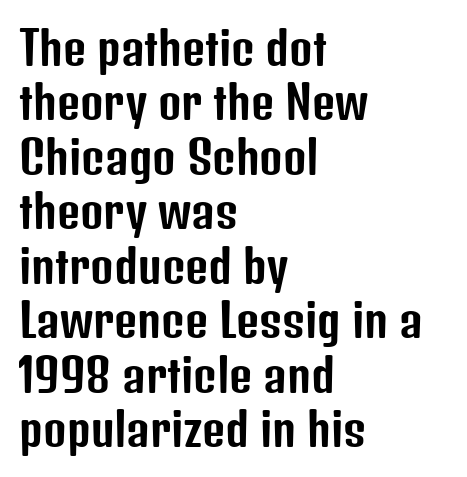
{"serif": "no", "italic": "no", "width": "condensed", "stroke_contrast": "low", "x_height": "medium", "monospaced": "no", "underline": "no", "align": "left", "line_spacing_ratio": 1.21, "letter_spacing": "normal", "letter_spacing_em": 0.0, "glyph_px": 45}
